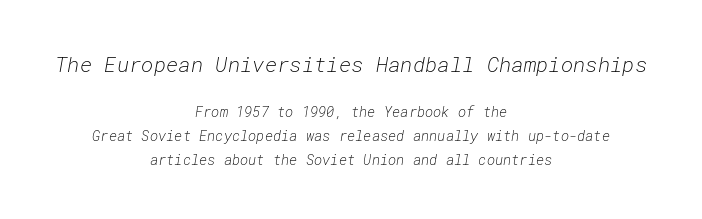
{"italic": "yes", "lean": "right", "slant_degrees": 10, "bold": "no", "underline": "no", "align": "center", "line_spacing": "normal", "line_spacing_ratio": 1.69, "letter_spacing": "normal", "letter_spacing_em": 0.0, "larger_block": "first", "size_ratio": 1.5, "glyph_px": 21}
